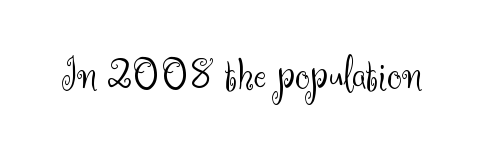
The image shows 47 px light sans-serif type, upright; set normal letter spacing, not underlined; medium stroke contrast and a small x-height.
